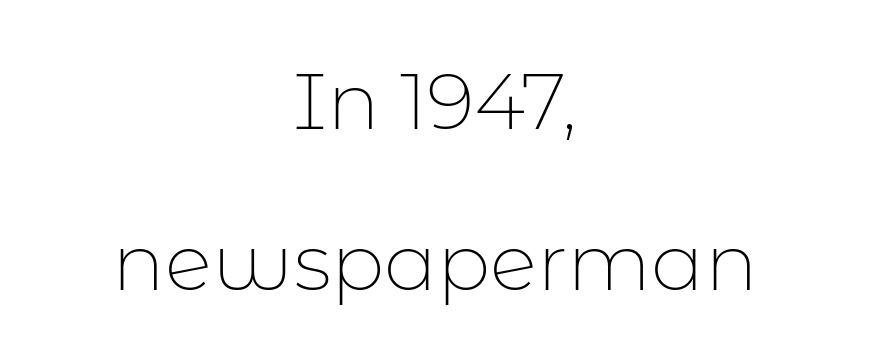
The image shows 79 px thin sans-serif type, upright; set centered, loose line spacing (2.04x), normal letter spacing, not underlined; low stroke contrast and a medium x-height.
